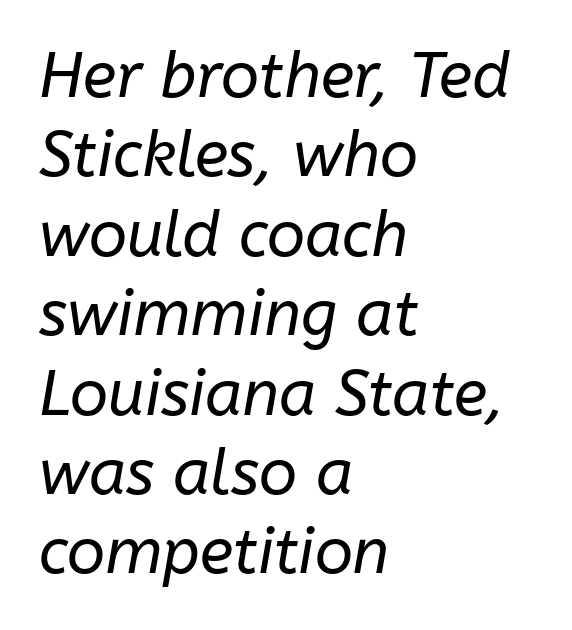
{"italic": "yes", "lean": "right", "slant_degrees": 10, "bold": "no", "weight": "regular", "width": "normal", "stroke_contrast": "low", "x_height": "medium", "monospaced": "no", "underline": "no", "align": "left", "line_spacing": "normal", "line_spacing_ratio": 1.26, "letter_spacing": "normal", "letter_spacing_em": 0.0, "glyph_px": 63}
